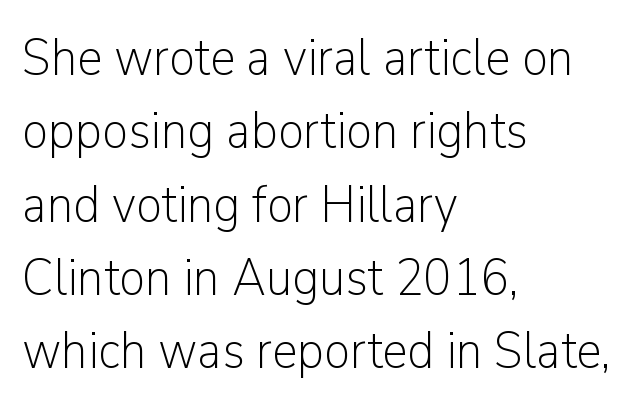
The font sits on the lighter half of the weight spectrum, regular included. Quick note: not italic, upright. Regarding serifs, this sample does without them. Each word holds together tightly as a unit, with standard inter-letter gaps. The foot of each line stays bare and open. The text block is weighted toward the left margin, trailing off unevenly rightward.
